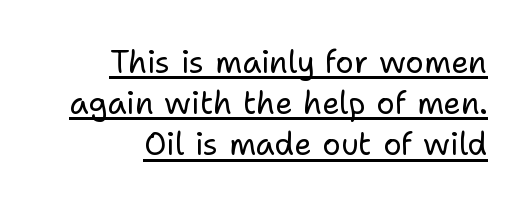
The image shows 31 px regular-weight sans-serif type, upright; set right-aligned, normal line spacing (1.33x), normal letter spacing, underlined; low stroke contrast and a medium x-height.
